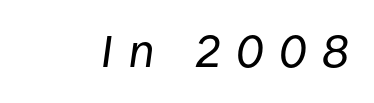
Slant detected: the letters are inclined. In terms of letterspacing, this is a distinctly airy, spread setting. A quiet, ordinary-to-light weight characterises the typeface. Proportional: the letters do not fall into vertical columns. Each row of text sits above clean, open space.
